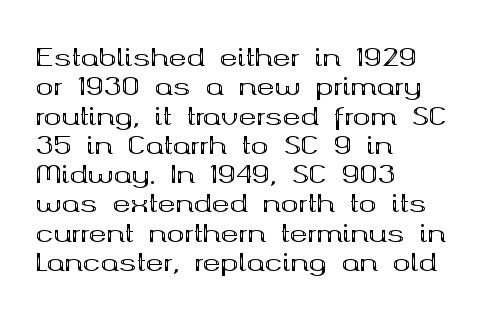
{"italic": "no", "bold": "yes", "underline": "no", "align": "left", "line_spacing_ratio": 1.22, "letter_spacing": "normal", "letter_spacing_em": 0.0, "glyph_px": 24}
